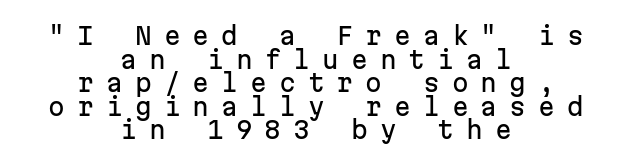
{"italic": "no", "underline": "no", "align": "center", "line_spacing": "tight", "line_spacing_ratio": 0.98, "letter_spacing": "wide", "letter_spacing_em": 0.5, "glyph_px": 24}
